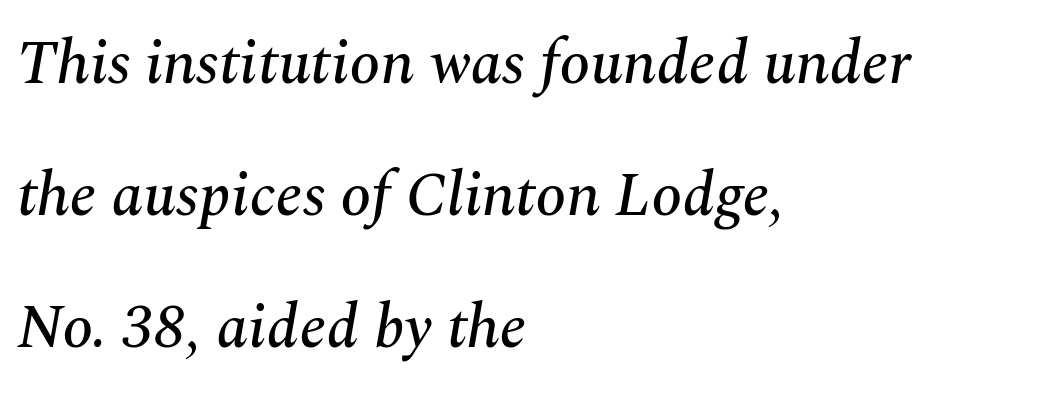
Q: Is the text italic (slanted)? A: Yes, it leans right by about 10 degrees.
Q: Is the typeface a serif or a sans-serif typeface? A: Serif.
Q: Is the text underlined? A: No.
Q: How is the paragraph aligned? A: Left-aligned.
Q: Is the spacing between letters normal or unusually wide? A: Normal.
Q: Is the spacing between lines tight, normal or loose? A: Loose.
Q: Width (condensed, normal, or wide)? A: Normal.
Q: Stroke contrast? A: Medium.
Q: x-height? A: Medium.
Q: Monospaced? A: No.
